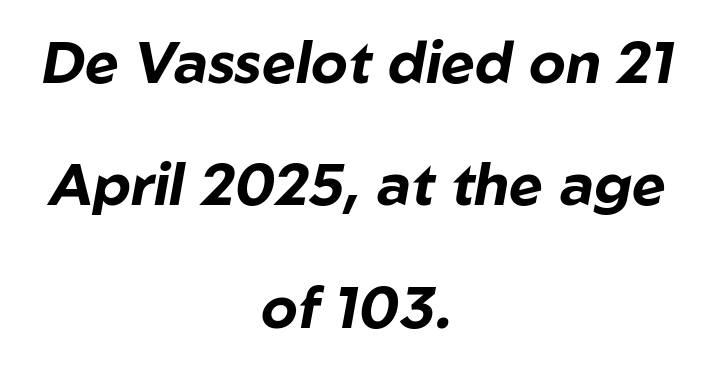
Is there much room between lines? Yes — plenty of vertical air separates them. Notice how the stems are inclined rather than vertical — that's the hallmark of italics. Words appear dense and cohesive because spacing is normal. Alignment: centered. Descender tails drop into unmarked territory. The strokes are fattened all the way to bold.
